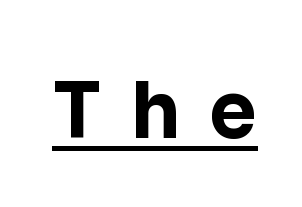
Q: Is the text bold? A: Yes.
Q: Is the text italic (slanted)? A: No, it is upright.
Q: Is the typeface a serif or a sans-serif typeface? A: Sans-serif.
Q: Is the text underlined? A: Yes.
Q: Is the spacing between letters normal or unusually wide? A: Unusually wide.
Q: Width (condensed, normal, or wide)? A: Normal.
Q: Stroke contrast? A: Low.
Q: x-height? A: Medium.
Q: Monospaced? A: No.
